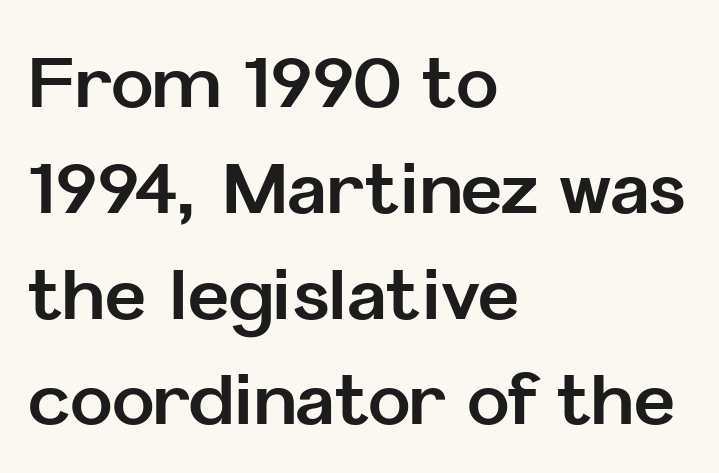
{"serif": "no", "italic": "no", "bold": "yes", "weight": "bold", "width": "normal", "stroke_contrast": "low", "x_height": "medium", "monospaced": "no", "underline": "no", "align": "left", "line_spacing": "normal", "line_spacing_ratio": 1.49, "letter_spacing": "normal", "letter_spacing_em": 0.0, "glyph_px": 71}
